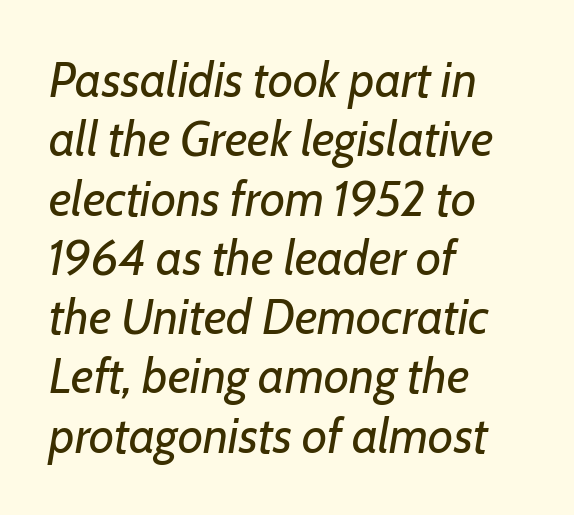
Each word holds together tightly as a unit, with standard inter-letter gaps. The paragraph has a hard left edge and a soft right edge. Descenders hang freely into open space. Rendered with sloped, italic letterforms. A light-to-regular cut is what we see here.
